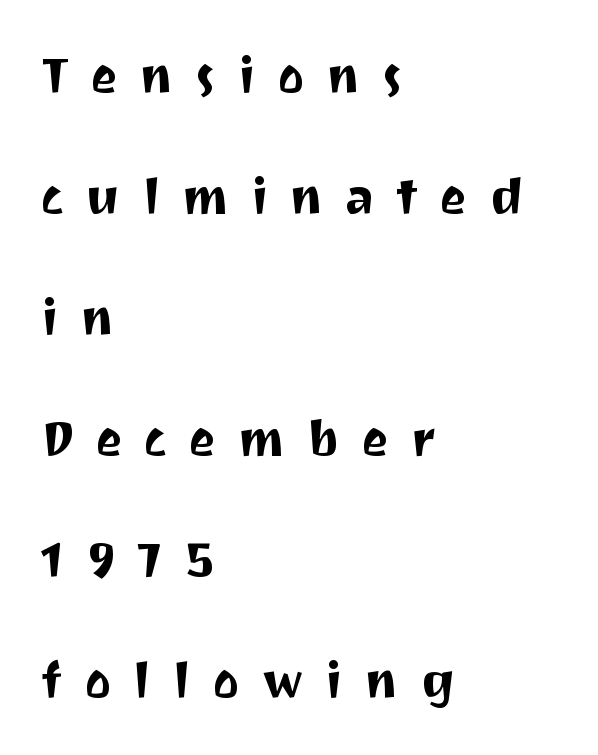
Q: Is the text italic (slanted)? A: No, it is upright.
Q: Is the typeface a serif or a sans-serif typeface? A: Sans-serif.
Q: Is the text underlined? A: No.
Q: How is the paragraph aligned? A: Left-aligned.
Q: Is the spacing between letters normal or unusually wide? A: Unusually wide.
Q: Is the spacing between lines tight, normal or loose? A: Loose.
Q: Width (condensed, normal, or wide)? A: Normal.
Q: Stroke contrast? A: Medium.
Q: x-height? A: Medium.
Q: Monospaced? A: No.
